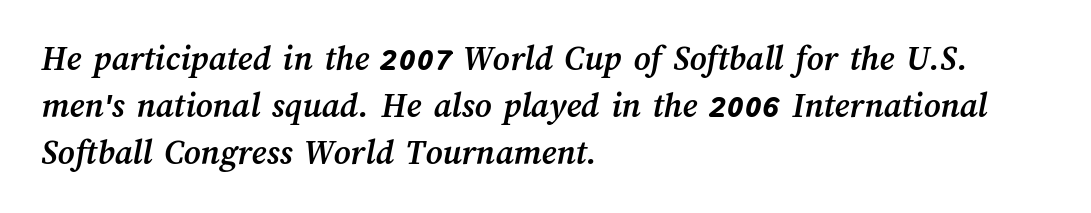
The image shows 36 px semibold type; set left-aligned, normal line spacing (1.3x), normal letter spacing, not underlined; medium stroke contrast and a medium x-height.
